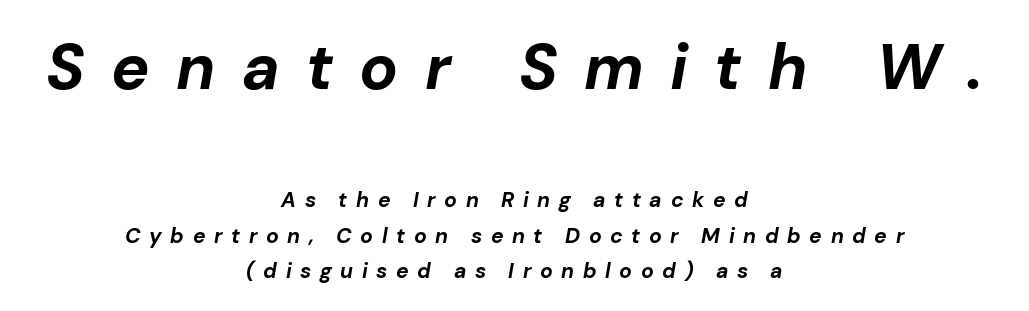
The image shows 64 px bold type, italic (leaning right); set centered, line spacing 1.71x, unusually wide letter spacing (+0.41 em), not underlined; the first (top) block is 3.05x larger; low stroke contrast and a medium x-height.
